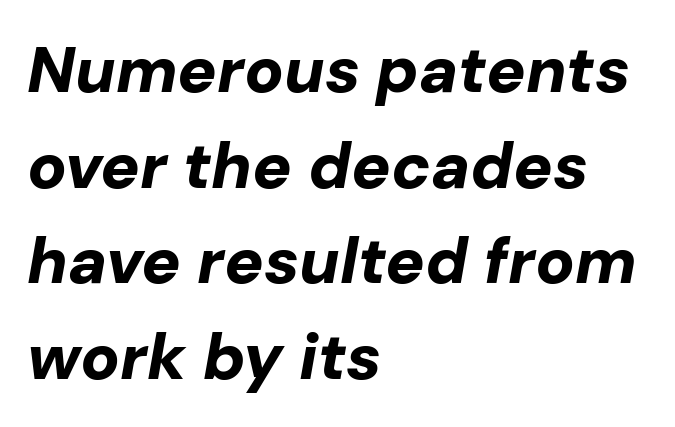
{"italic": "yes", "lean": "right", "slant_degrees": 10, "bold": "yes", "weight": "bold", "width": "normal", "stroke_contrast": "low", "x_height": "medium", "monospaced": "no", "underline": "no", "align": "left", "line_spacing": "normal", "line_spacing_ratio": 1.47, "letter_spacing": "normal", "letter_spacing_em": 0.0, "glyph_px": 65}
